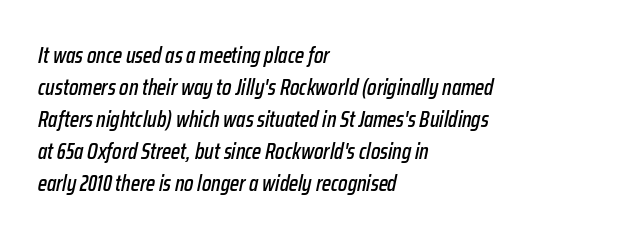
{"italic": "yes", "lean": "right", "slant_degrees": 12, "underline": "no", "align": "left", "line_spacing": "normal", "line_spacing_ratio": 1.46, "letter_spacing": "normal", "letter_spacing_em": 0.0, "glyph_px": 22}
